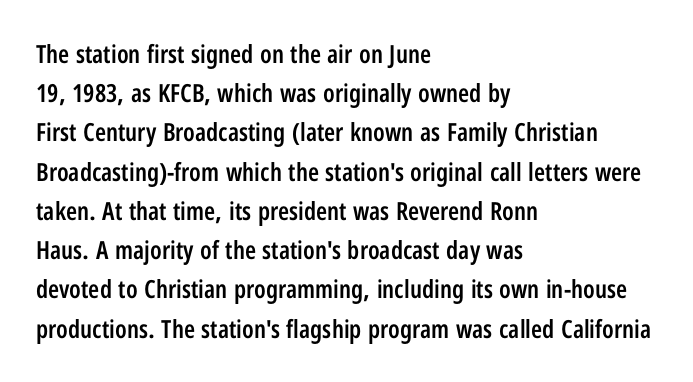
The image shows 25 px text type, upright; set left-aligned, normal line spacing (1.57x), normal letter spacing, not underlined.
